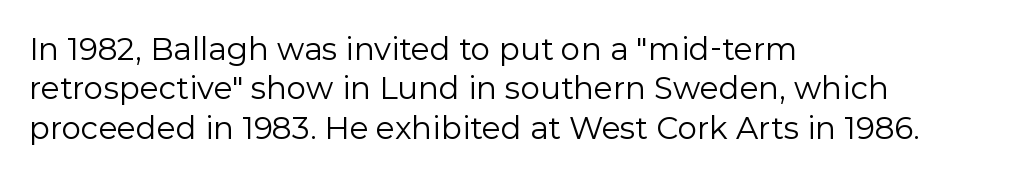
The image shows 31 px regular-weight sans-serif type, upright; set left-aligned, normal line spacing (1.27x), normal letter spacing, not underlined; low stroke contrast and a medium x-height.
